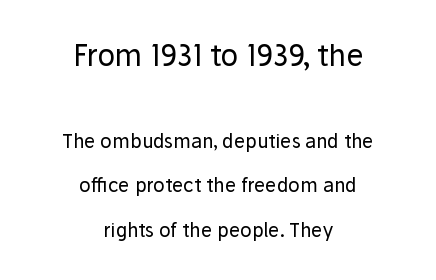
Q: Is the text bold? A: No.
Q: Is the text italic (slanted)? A: No, it is upright.
Q: Is the typeface a serif or a sans-serif typeface? A: Sans-serif.
Q: Is the text underlined? A: No.
Q: How is the paragraph aligned? A: Centered.
Q: Is the spacing between letters normal or unusually wide? A: Normal.
Q: Is the spacing between lines tight, normal or loose? A: Loose.
Q: Which block of text is set in a larger size, the first (top) or the second (bottom)? A: The first (top) one.
Q: Width (condensed, normal, or wide)? A: Normal.
Q: Stroke contrast? A: Low.
Q: x-height? A: Medium.
Q: Monospaced? A: No.
